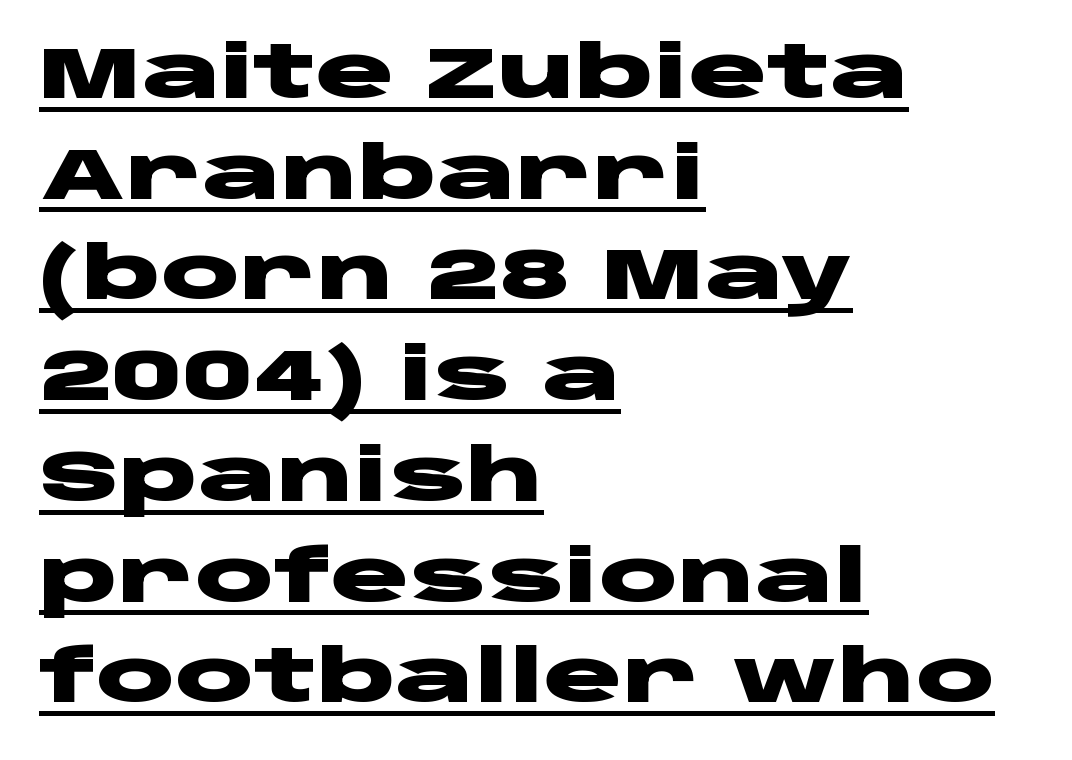
The image shows 73 px heavy, wide sans-serif type, upright; set left-aligned, normal line spacing (1.38x), normal letter spacing, underlined; low stroke contrast and a large x-height.
